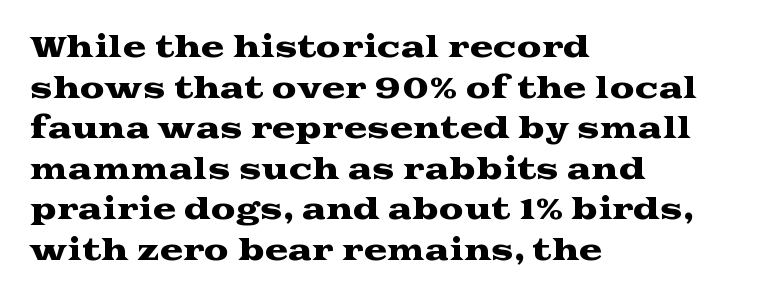
The image shows 28 px wide serif type, upright; set left-aligned, normal line spacing (1.45x), normal letter spacing, not underlined; medium stroke contrast and a medium x-height.
